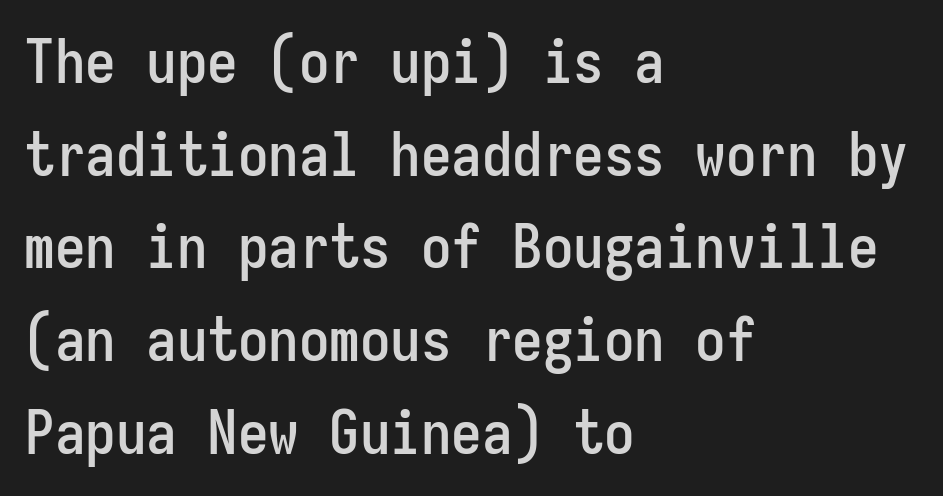
The image shows 61 px condensed sans-serif type, upright, monospaced; set left-aligned, normal line spacing (1.52x), normal letter spacing, not underlined; low stroke contrast and a medium x-height.
